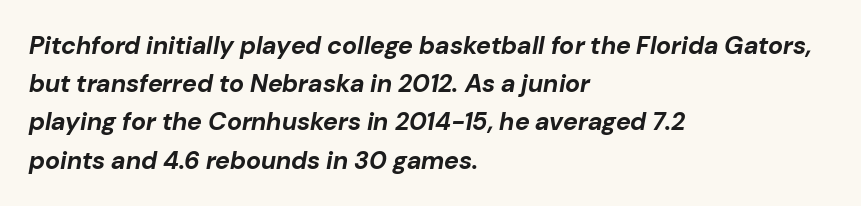
{"italic": "yes", "lean": "right", "slant_degrees": 10, "bold": "yes", "underline": "no", "align": "left", "line_spacing": "normal", "line_spacing_ratio": 1.53, "letter_spacing": "normal", "letter_spacing_em": 0.0, "glyph_px": 25}
